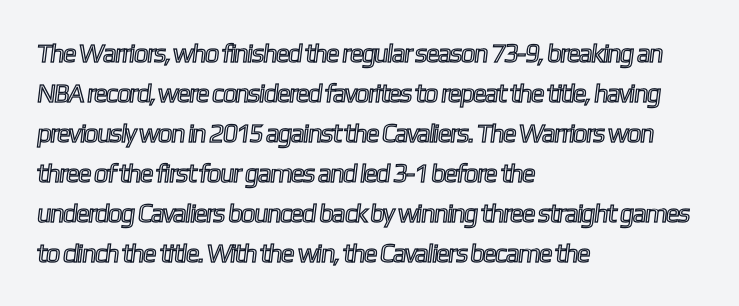
{"underline": "no", "align": "left", "line_spacing": "normal", "line_spacing_ratio": 1.54, "letter_spacing": "normal", "letter_spacing_em": 0.0, "glyph_px": 26}
